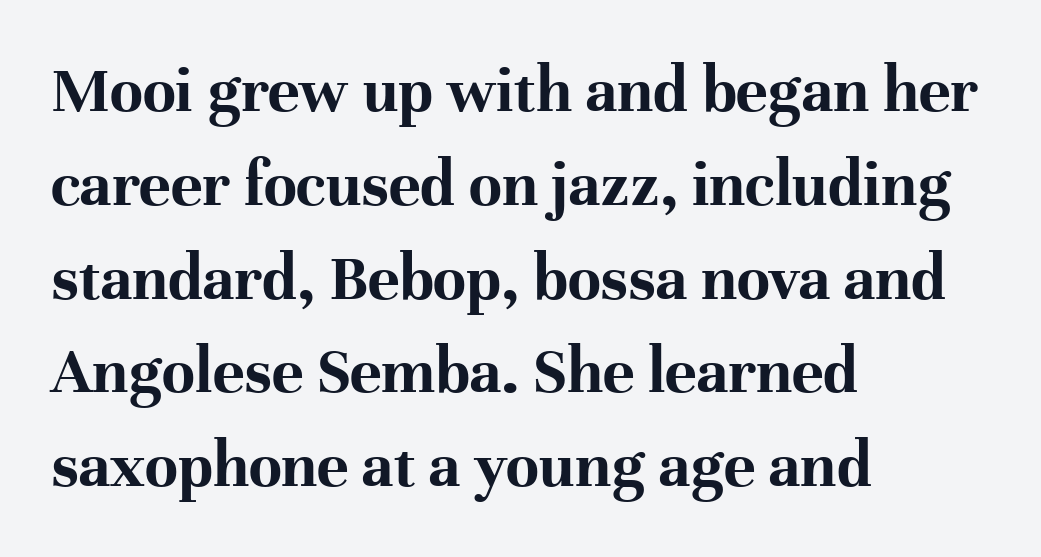
Visually the block forms a straight wall on the left and a jagged coastline on the right. A typesetter would mark this as roman, not italic. Is this a fixed-width face? No — the glyphs have proportional, varying widths. The space between consecutive lines is moderate. The typeface chosen for these lines features serifs. The type is set solid horizontally, with unmodified tracking.
